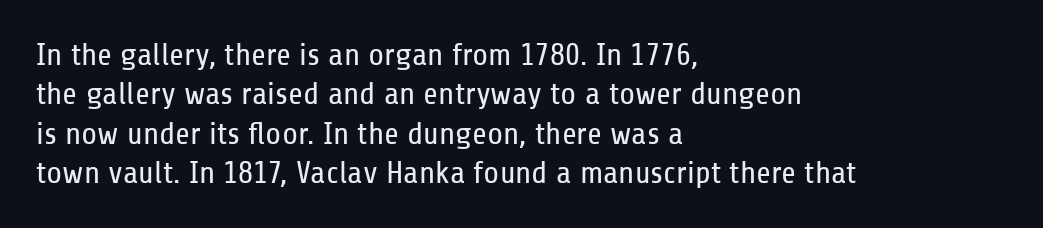
Q: Is the text bold? A: No.
Q: Is the text italic (slanted)? A: No, it is upright.
Q: Is the typeface a serif or a sans-serif typeface? A: Sans-serif.
Q: Is the text underlined? A: No.
Q: How is the paragraph aligned? A: Left-aligned.
Q: Is the spacing between letters normal or unusually wide? A: Normal.
Q: Width (condensed, normal, or wide)? A: Condensed.
Q: Stroke contrast? A: Low.
Q: x-height? A: Medium.
Q: Monospaced? A: No.
